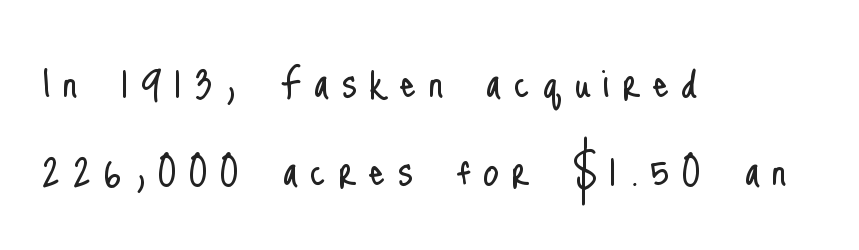
{"serif": "no", "italic": "no", "bold": "no", "weight": "light", "width": "condensed", "stroke_contrast": "low", "x_height": "small", "monospaced": "no", "underline": "no", "align": "left", "line_spacing_ratio": 1.73, "letter_spacing": "wide", "letter_spacing_em": 0.24, "glyph_px": 51}
